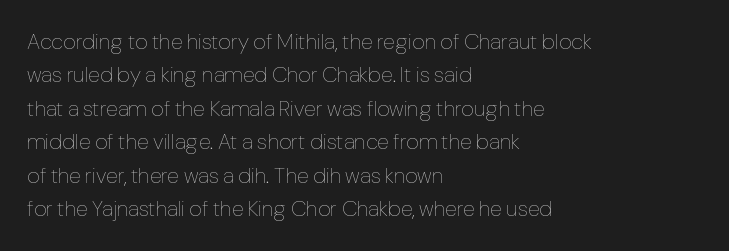
The image shows 22 px text type, upright; set left-aligned, normal line spacing (1.52x), normal letter spacing, not underlined.
